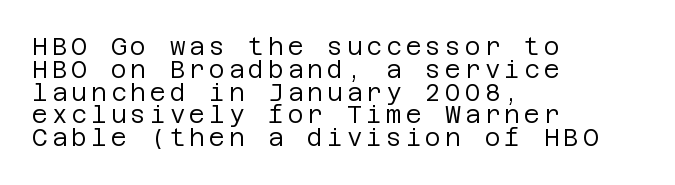
{"italic": "no", "bold": "no", "underline": "no", "align": "left", "line_spacing": "tight", "line_spacing_ratio": 0.95, "glyph_px": 24}
